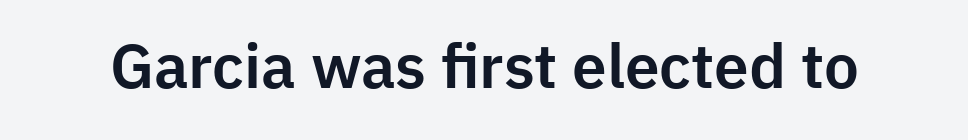
The image shows 62 px sans-serif type, upright; set normal letter spacing, not underlined; low stroke contrast and a medium x-height.
